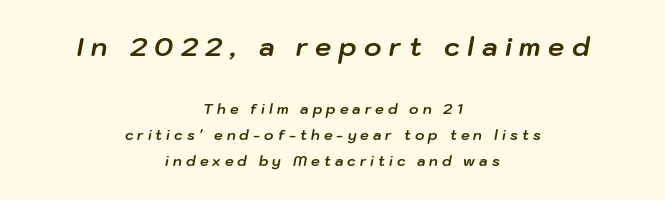
{"italic": "yes", "lean": "right", "slant_degrees": 10, "bold": "yes", "underline": "no", "align": "center", "line_spacing_ratio": 1.88, "letter_spacing": "wide", "letter_spacing_em": 0.29, "larger_block": "first", "size_ratio": 1.86, "glyph_px": 26}
